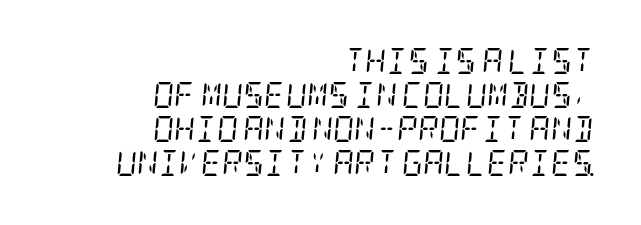
The image shows 26 px text type, italic (leaning right); set right-aligned, normal line spacing (1.31x), normal letter spacing, not underlined.
